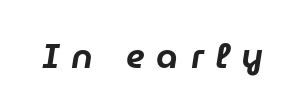
Q: Is the text italic (slanted)? A: Yes, it leans right by about 9 degrees.
Q: Is the text underlined? A: No.
Q: Is the spacing between letters normal or unusually wide? A: Unusually wide.
Q: Width (condensed, normal, or wide)? A: Normal.
Q: Stroke contrast? A: Low.
Q: x-height? A: Medium.
Q: Monospaced? A: No.
